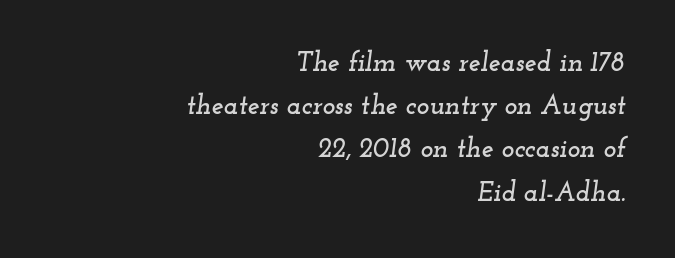
The image shows 27 px text type, italic (leaning right); set right-aligned, normal line spacing (1.6x), normal letter spacing, not underlined.
